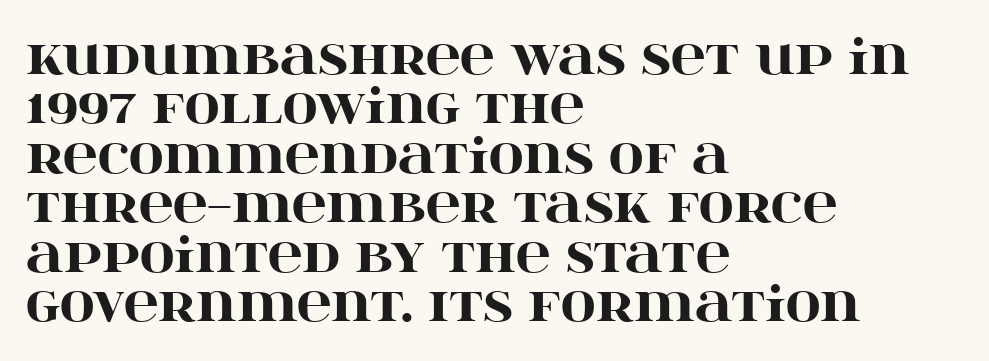
The image shows 48 px heavy, wide serif type, upright; set left-aligned, tight line spacing (1.03x), normal letter spacing, not underlined; high stroke contrast and a large x-height.
